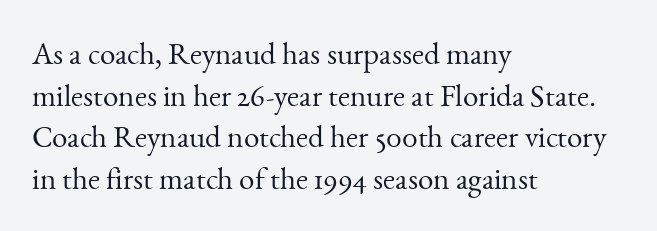
{"serif": "yes", "italic": "no", "bold": "no", "weight": "light", "width": "normal", "stroke_contrast": "medium", "x_height": "small", "monospaced": "no", "underline": "no", "align": "left", "line_spacing": "normal", "line_spacing_ratio": 1.34, "letter_spacing": "normal", "letter_spacing_em": 0.0, "glyph_px": 31}
